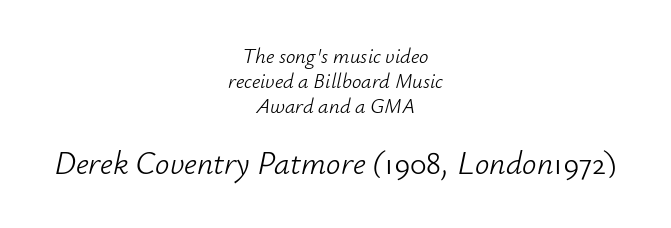
The image shows 32 px light type, italic (leaning right); set centered, line spacing 1.2x, normal letter spacing, not underlined; the second (bottom) block is 1.52x larger; low stroke contrast and a small x-height.
